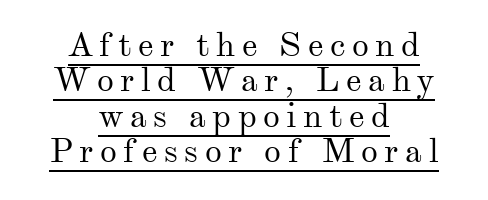
The rendered words wear a rule along their underside. These lines are rendered in a variable-pitch font. What kind of face is this? One with serifs. Letters have the restrained weight of plain body copy at most. The axis of the letterforms is exactly vertical. Line starts and ends both wander, symmetrically.
